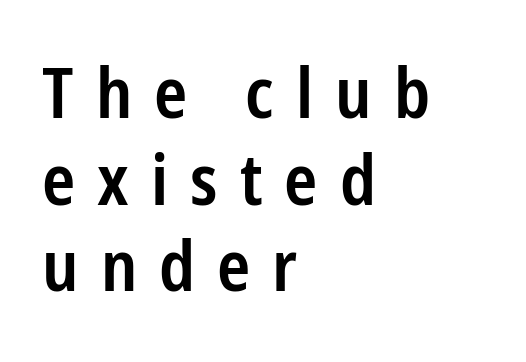
{"serif": "no", "italic": "no", "bold": "semi", "weight": "semibold", "width": "condensed", "stroke_contrast": "low", "x_height": "medium", "monospaced": "no", "underline": "no", "align": "left", "line_spacing_ratio": 1.22, "letter_spacing": "wide", "letter_spacing_em": 0.31, "glyph_px": 71}
